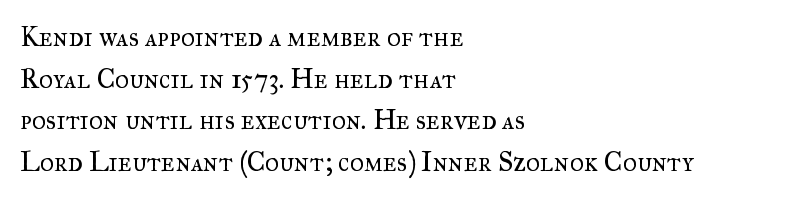
The image shows 27 px text type, upright; set left-aligned, normal line spacing (1.54x), normal letter spacing, not underlined.
